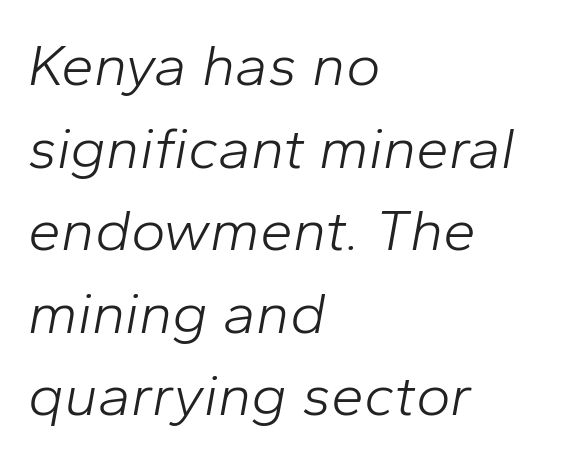
Q: Is the text bold? A: No.
Q: Is the text italic (slanted)? A: Yes, it leans right by about 10 degrees.
Q: Is the text underlined? A: No.
Q: How is the paragraph aligned? A: Left-aligned.
Q: Is the spacing between letters normal or unusually wide? A: Normal.
Q: Is the spacing between lines tight, normal or loose? A: Normal.
Q: Width (condensed, normal, or wide)? A: Normal.
Q: Stroke contrast? A: Low.
Q: x-height? A: Medium.
Q: Monospaced? A: No.
